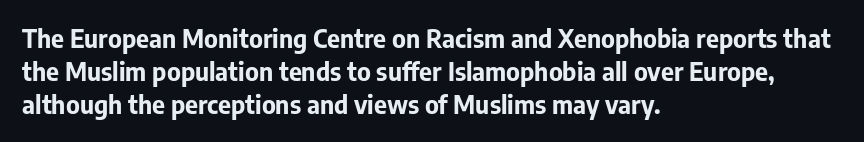
A full-strength bold gives these letters their thick strokes. The gaps between neighbouring characters are ordinary and unremarkable. The lines sit at an ordinary, default distance from one another. Descender tails drop into unmarked territory.
